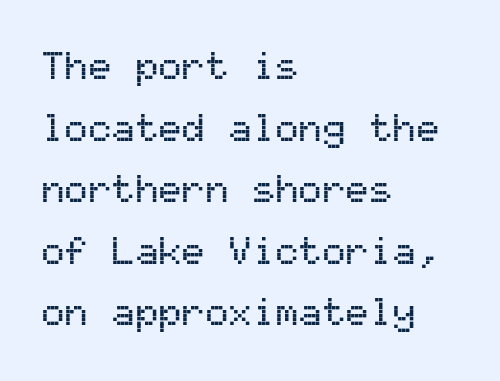
{"serif": "no", "italic": "no", "width": "normal", "stroke_contrast": "medium", "x_height": "medium", "monospaced": "yes", "underline": "no", "align": "left", "line_spacing": "normal", "line_spacing_ratio": 1.58, "letter_spacing": "normal", "letter_spacing_em": 0.0, "glyph_px": 39}
